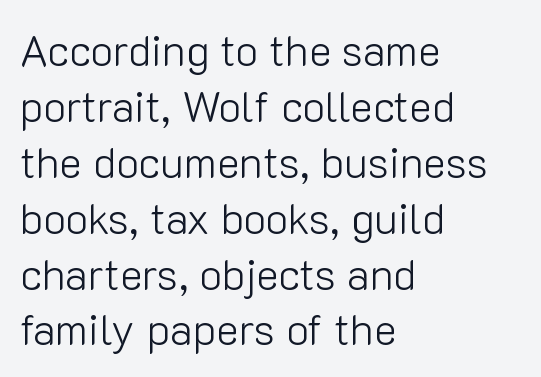
Q: Is the text bold? A: No.
Q: Is the text italic (slanted)? A: No, it is upright.
Q: Is the typeface a serif or a sans-serif typeface? A: Sans-serif.
Q: Is the text underlined? A: No.
Q: How is the paragraph aligned? A: Left-aligned.
Q: Is the spacing between letters normal or unusually wide? A: Normal.
Q: Is the spacing between lines tight, normal or loose? A: Normal.
Q: Width (condensed, normal, or wide)? A: Normal.
Q: Stroke contrast? A: Low.
Q: x-height? A: Medium.
Q: Monospaced? A: No.
